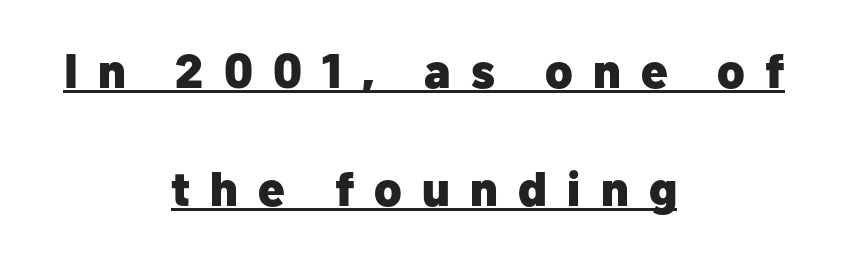
Q: Is the text bold? A: Yes.
Q: Is the text italic (slanted)? A: No, it is upright.
Q: Is the typeface a serif or a sans-serif typeface? A: Sans-serif.
Q: Is the text underlined? A: Yes.
Q: How is the paragraph aligned? A: Centered.
Q: Is the spacing between letters normal or unusually wide? A: Unusually wide.
Q: Is the spacing between lines tight, normal or loose? A: Loose.
Q: Width (condensed, normal, or wide)? A: Normal.
Q: Stroke contrast? A: Low.
Q: x-height? A: Medium.
Q: Monospaced? A: No.
